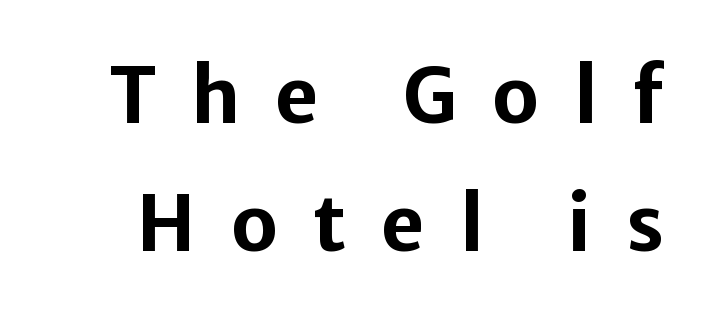
The letters advance in unequal steps, a hallmark of proportional type. Check where the strokes stop: nothing finishes them off — pure sans. The font's upright variant was chosen for this text. Leading: standard. How are the letters spaced? Widely, with obvious added tracking.
